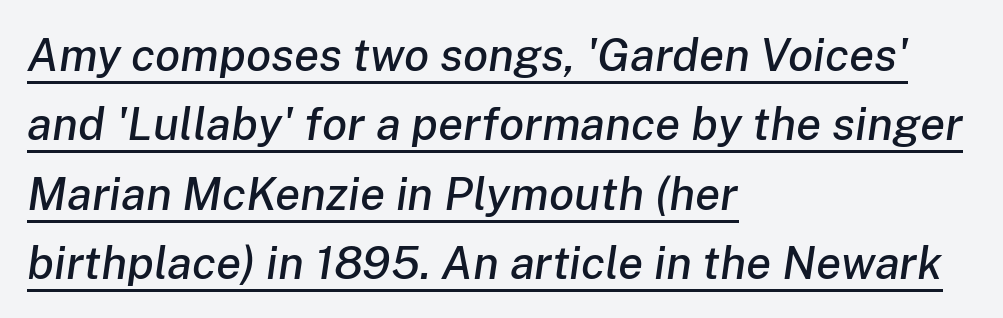
Q: Is the text italic (slanted)? A: Yes, it leans right by about 8 degrees.
Q: Is the text underlined? A: Yes.
Q: How is the paragraph aligned? A: Left-aligned.
Q: Is the spacing between letters normal or unusually wide? A: Normal.
Q: Is the spacing between lines tight, normal or loose? A: Normal.
Q: Width (condensed, normal, or wide)? A: Normal.
Q: Stroke contrast? A: Low.
Q: x-height? A: Medium.
Q: Monospaced? A: No.
